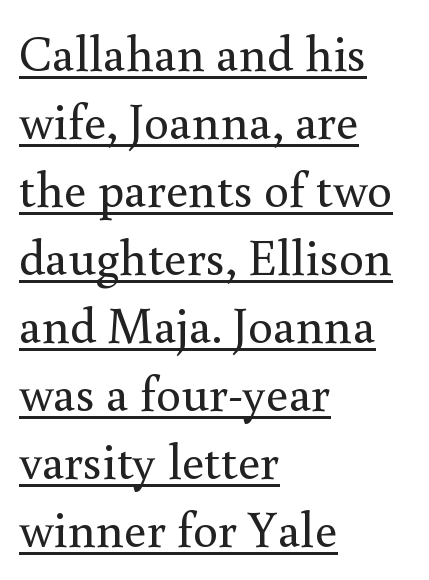
The image shows 50 px regular-weight serif type, upright; set left-aligned, normal line spacing (1.36x), normal letter spacing, underlined; a small x-height.
